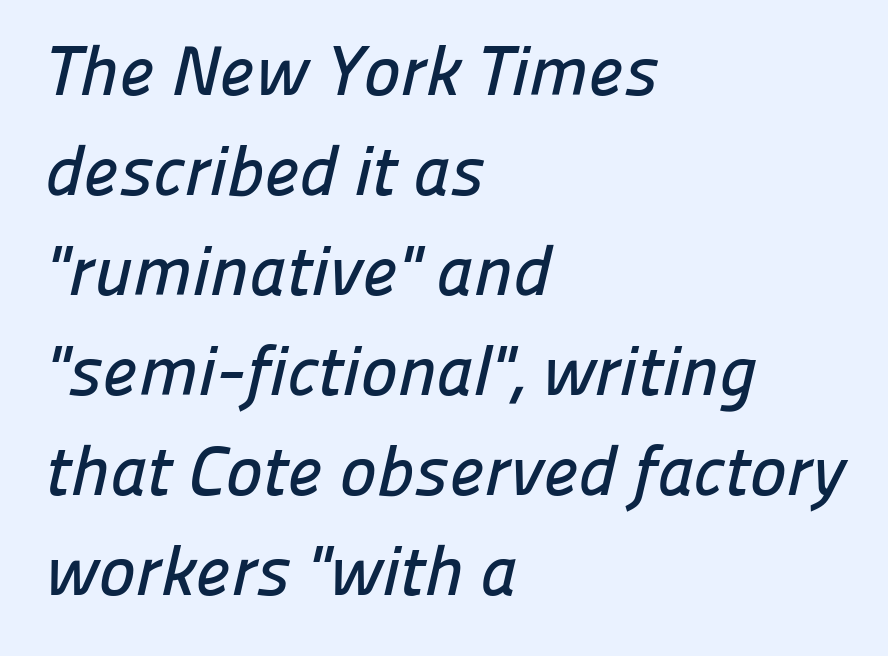
Q: Is the typeface a serif or a sans-serif typeface? A: Sans-serif.
Q: Is the text underlined? A: No.
Q: How is the paragraph aligned? A: Left-aligned.
Q: Is the spacing between letters normal or unusually wide? A: Normal.
Q: Is the spacing between lines tight, normal or loose? A: Normal.
Q: Width (condensed, normal, or wide)? A: Normal.
Q: Stroke contrast? A: Low.
Q: x-height? A: Medium.
Q: Monospaced? A: No.
